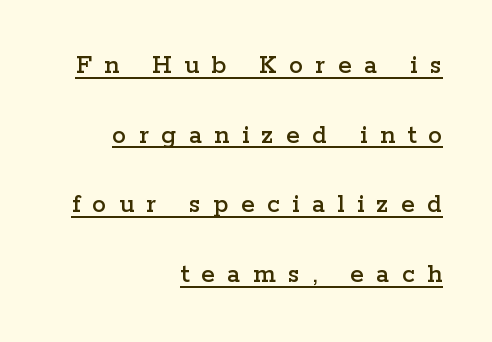
Q: Is the text italic (slanted)? A: No, it is upright.
Q: Is the typeface a serif or a sans-serif typeface? A: Serif.
Q: Is the text underlined? A: Yes.
Q: How is the paragraph aligned? A: Right-aligned.
Q: Is the spacing between letters normal or unusually wide? A: Unusually wide.
Q: Is the spacing between lines tight, normal or loose? A: Loose.
Q: Width (condensed, normal, or wide)? A: Wide.
Q: Stroke contrast? A: Low.
Q: x-height? A: Medium.
Q: Monospaced? A: No.
